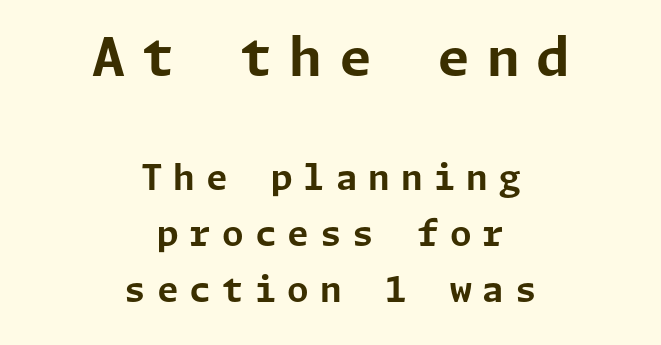
Descenders hang freely into open space. Line starts and ends both wander, symmetrically. These two chunks differ in scale, with the top chunk taking the larger measure. A typesetter would call this leading conventional body-copy spacing. Grotesque or geometric, the face here clearly has no serifs.
